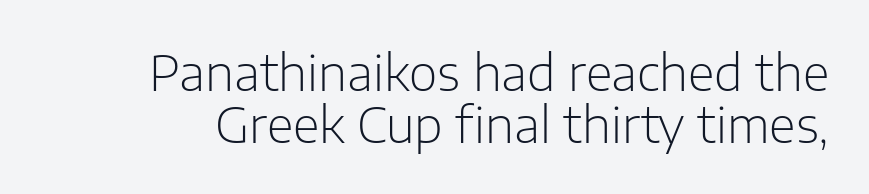
Vertical stems look standard width or narrower in stroke. Letters rest on an invisible, unmarked baseline. Characters remain perfectly vertical along every line. There is no visible air inserted between adjacent glyphs. Proportional: the letters do not fall into vertical columns.
